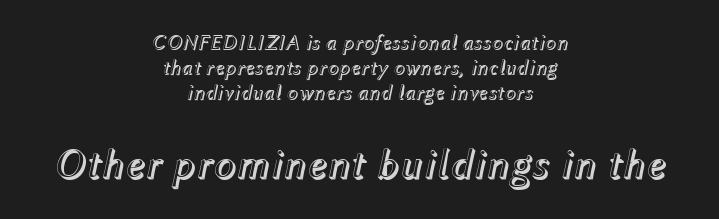
The image shows 42 px text type, italic (leaning right); set centered, line spacing 1.2x, normal letter spacing, not underlined; the second (bottom) block is 2.0x larger; a medium x-height.
